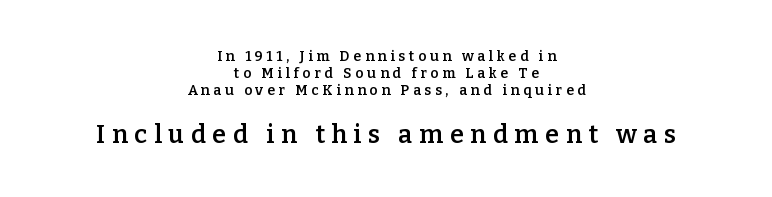
{"italic": "no", "bold": "semi", "underline": "no", "align": "center", "line_spacing_ratio": 1.23, "letter_spacing": "wide", "letter_spacing_em": 0.27, "larger_block": "second", "size_ratio": 1.79, "glyph_px": 25}
